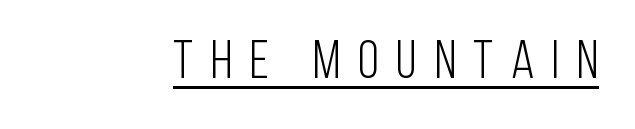
Q: Is the text bold? A: No.
Q: Is the text italic (slanted)? A: No, it is upright.
Q: Is the typeface a serif or a sans-serif typeface? A: Sans-serif.
Q: Is the text underlined? A: Yes.
Q: Is the spacing between letters normal or unusually wide? A: Unusually wide.
Q: Width (condensed, normal, or wide)? A: Condensed.
Q: Stroke contrast? A: Low.
Q: x-height? A: Large.
Q: Monospaced? A: No.
